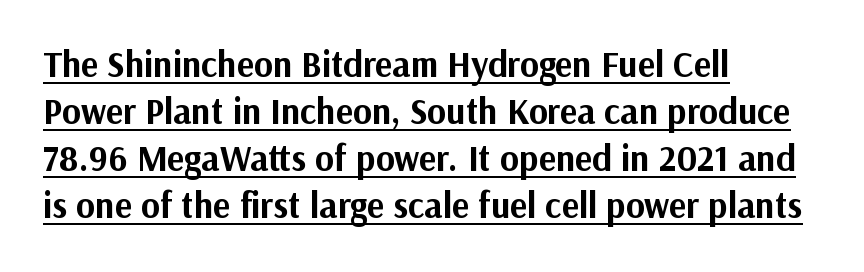
Q: Is the text bold? A: Yes.
Q: Is the text italic (slanted)? A: No, it is upright.
Q: Is the typeface a serif or a sans-serif typeface? A: Sans-serif.
Q: Is the text underlined? A: Yes.
Q: How is the paragraph aligned? A: Left-aligned.
Q: Is the spacing between letters normal or unusually wide? A: Normal.
Q: Is the spacing between lines tight, normal or loose? A: Normal.
Q: Width (condensed, normal, or wide)? A: Normal.
Q: Stroke contrast? A: Medium.
Q: x-height? A: Medium.
Q: Monospaced? A: No.
